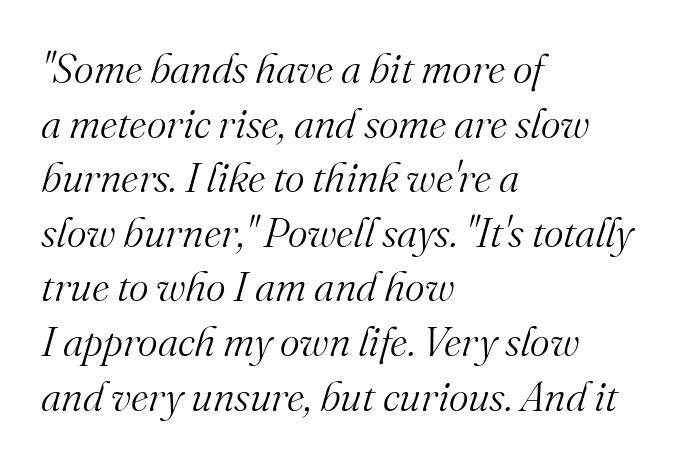
Q: Is the text bold? A: No.
Q: Is the text italic (slanted)? A: Yes, it leans right by about 16 degrees.
Q: Is the typeface a serif or a sans-serif typeface? A: Serif.
Q: Is the text underlined? A: No.
Q: How is the paragraph aligned? A: Left-aligned.
Q: Is the spacing between letters normal or unusually wide? A: Normal.
Q: Is the spacing between lines tight, normal or loose? A: Normal.
Q: Width (condensed, normal, or wide)? A: Normal.
Q: Stroke contrast? A: Medium.
Q: x-height? A: Small.
Q: Monospaced? A: No.
